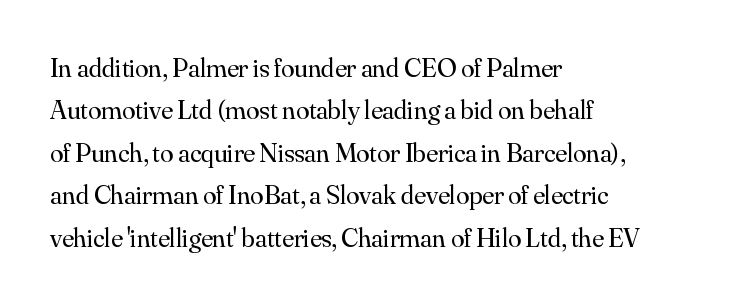
The image shows 27 px text type, upright; set left-aligned, normal line spacing (1.57x), normal letter spacing, not underlined.
